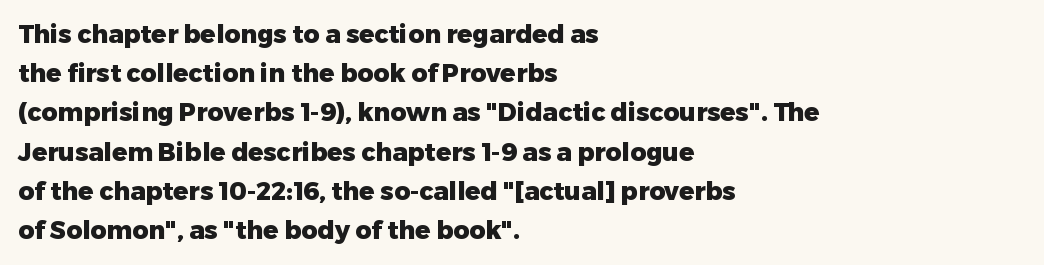
{"italic": "no", "bold": "yes", "underline": "no", "align": "left", "line_spacing": "normal", "line_spacing_ratio": 1.57, "letter_spacing": "normal", "letter_spacing_em": 0.0, "glyph_px": 25}
